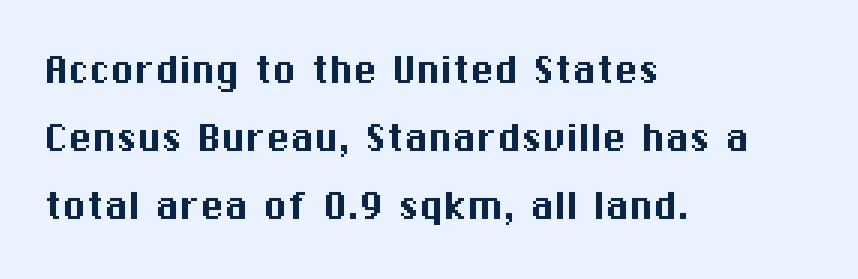
{"serif": "no", "italic": "no", "width": "normal", "stroke_contrast": "medium", "x_height": "medium", "monospaced": "no", "underline": "no", "align": "left", "line_spacing": "normal", "line_spacing_ratio": 1.42, "letter_spacing": "normal", "letter_spacing_em": 0.0, "glyph_px": 48}
